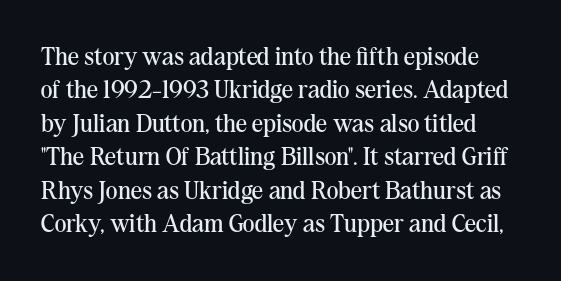
The image shows 25 px text type, upright; set normal line spacing (1.34x), normal letter spacing, not underlined.
